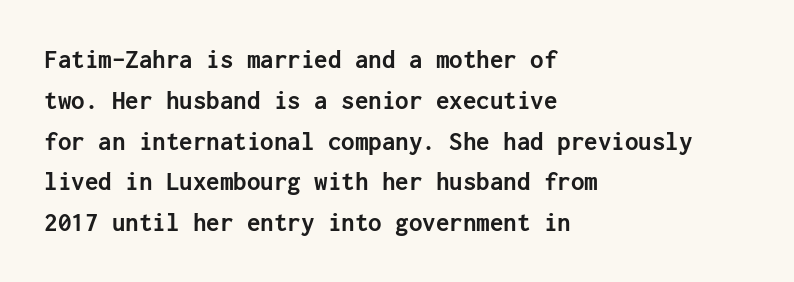
Q: Is the text bold? A: Yes.
Q: Is the text italic (slanted)? A: No, it is upright.
Q: Is the text underlined? A: No.
Q: How is the paragraph aligned? A: Left-aligned.
Q: Is the spacing between letters normal or unusually wide? A: Normal.
Q: Is the spacing between lines tight, normal or loose? A: Normal.
